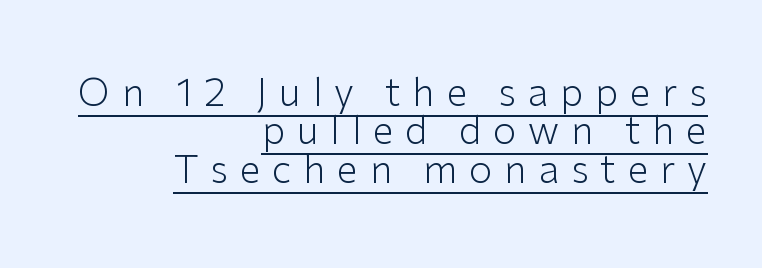
Q: Is the text bold? A: No.
Q: Is the text italic (slanted)? A: No, it is upright.
Q: Is the typeface a serif or a sans-serif typeface? A: Sans-serif.
Q: Is the text underlined? A: Yes.
Q: How is the paragraph aligned? A: Right-aligned.
Q: Is the spacing between letters normal or unusually wide? A: Unusually wide.
Q: Is the spacing between lines tight, normal or loose? A: Tight.
Q: Width (condensed, normal, or wide)? A: Normal.
Q: Stroke contrast? A: Low.
Q: x-height? A: Medium.
Q: Monospaced? A: No.
